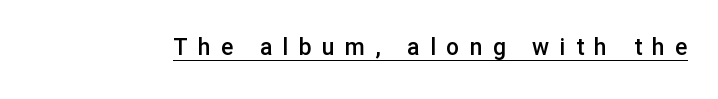
The image shows 23 px text type, upright; set unusually wide letter spacing (+0.45 em), underlined.
